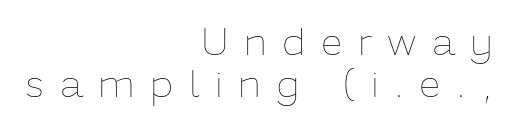
The image shows 39 px thin type, upright; set right-aligned, tight line spacing (1.08x), unusually wide letter spacing (+0.39 em), not underlined; low stroke contrast and a medium x-height.
